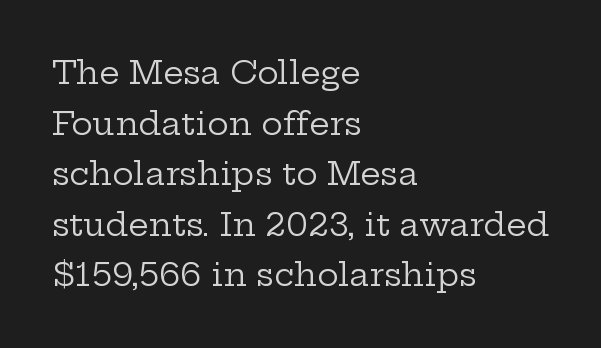
The passage shown has conventional tracking throughout. This sample has the flowing, uneven cadence of proportional lettering. You can tell it's not italic because the verticals are truly vertical. Compared with a centered layout, this one pins lines to the left instead. A serif font was chosen for this passage. Regular leading.
